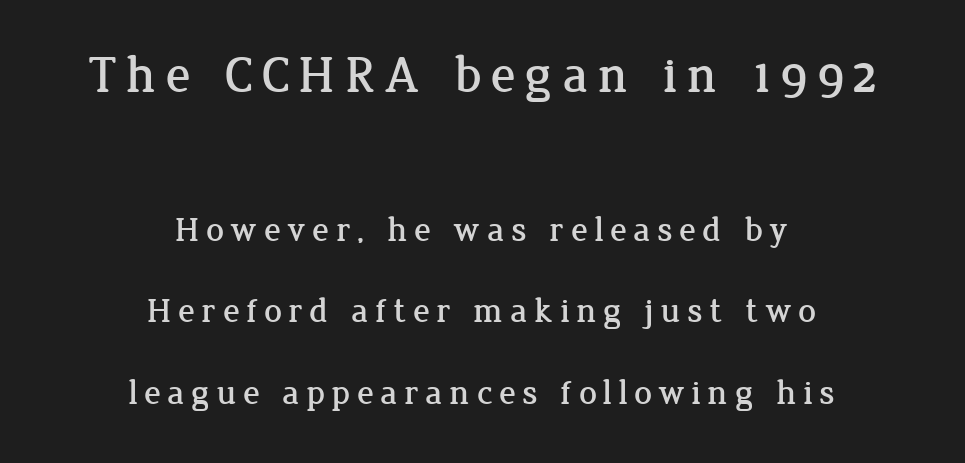
Yep, those are serifs on the letters. The type sits square on the baseline with zero lean. Looks like regular typesetting: each glyph gets only the width it needs. No word sits above an underline. The more generous point size was reserved for the upper chunk.
